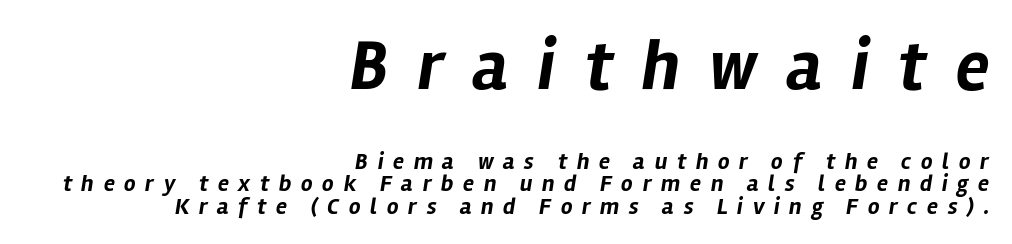
Q: Is the text bold? A: Yes.
Q: Is the text italic (slanted)? A: Yes, it leans right by about 12 degrees.
Q: Is the text underlined? A: No.
Q: How is the paragraph aligned? A: Right-aligned.
Q: Is the spacing between letters normal or unusually wide? A: Unusually wide.
Q: Is the spacing between lines tight, normal or loose? A: Tight.
Q: Which block of text is set in a larger size, the first (top) or the second (bottom)? A: The first (top) one.
Q: Width (condensed, normal, or wide)? A: Normal.
Q: Stroke contrast? A: Low.
Q: x-height? A: Medium.
Q: Monospaced? A: No.
